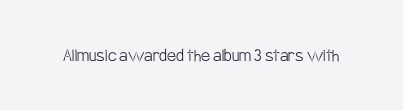
Posture: upright roman. Short note: letters normally spaced. The weight would be labelled regular, book, light, or lighter still. Lines of text with bare space underneath.
